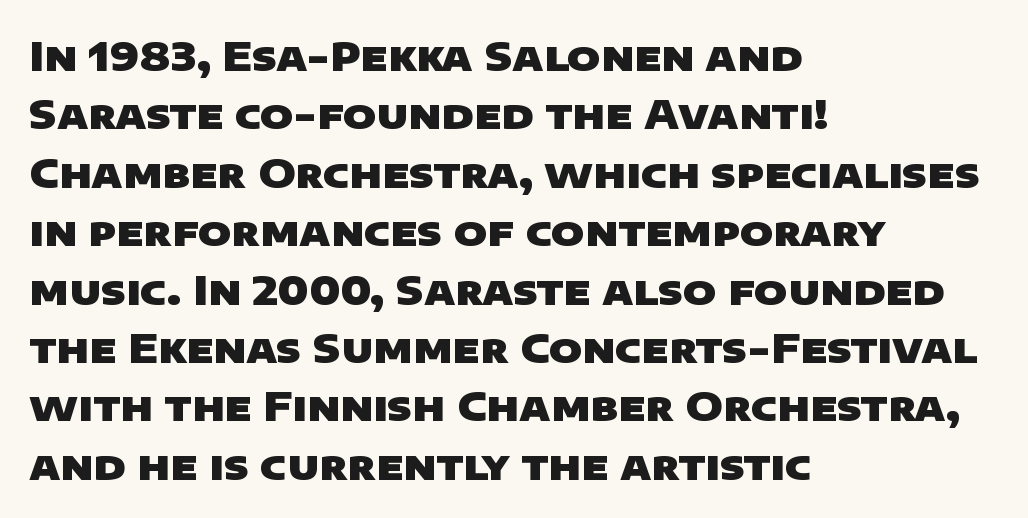
The image shows 40 px heavy, wide sans-serif type; set left-aligned, normal line spacing (1.46x), normal letter spacing, not underlined; low stroke contrast and a large x-height.
